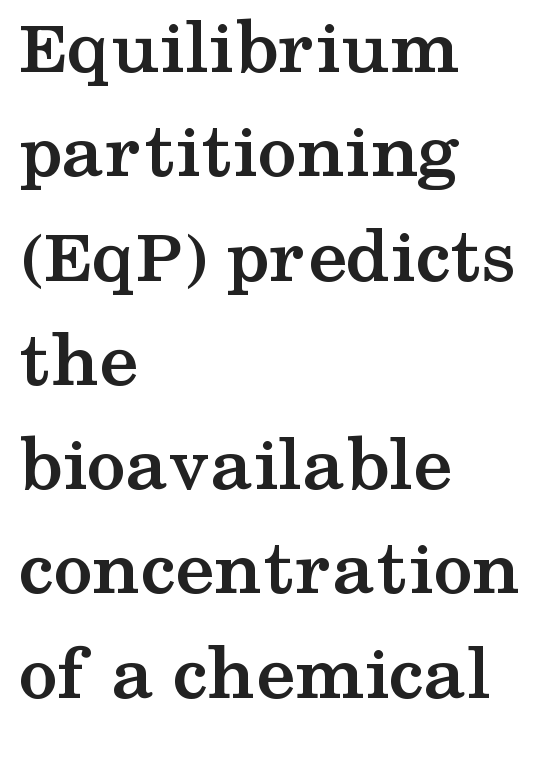
The image shows 79 px semibold, wide serif type, upright; set left-aligned, normal line spacing (1.32x), normal letter spacing, not underlined; medium stroke contrast and a medium x-height.
